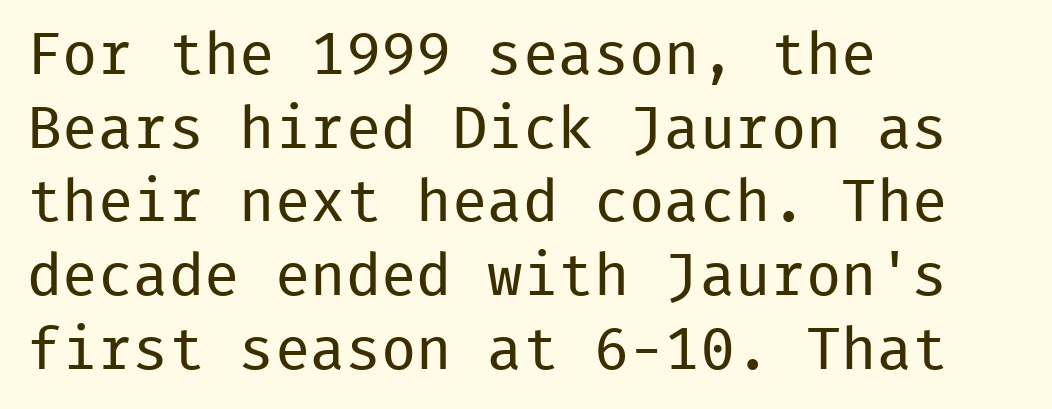
Q: Is the text bold? A: No.
Q: Is the text italic (slanted)? A: No, it is upright.
Q: Is the typeface a serif or a sans-serif typeface? A: Sans-serif.
Q: Is the text underlined? A: No.
Q: How is the paragraph aligned? A: Left-aligned.
Q: Is the spacing between letters normal or unusually wide? A: Normal.
Q: Is the spacing between lines tight, normal or loose? A: Normal.
Q: Width (condensed, normal, or wide)? A: Normal.
Q: Stroke contrast? A: Low.
Q: x-height? A: Medium.
Q: Monospaced? A: Yes.
